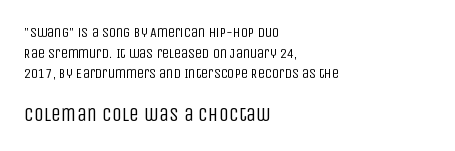
The image shows 20 px text type, upright; set left-aligned, normal line spacing (1.47x), normal letter spacing, not underlined; the second (bottom) block is 1.43x larger.
